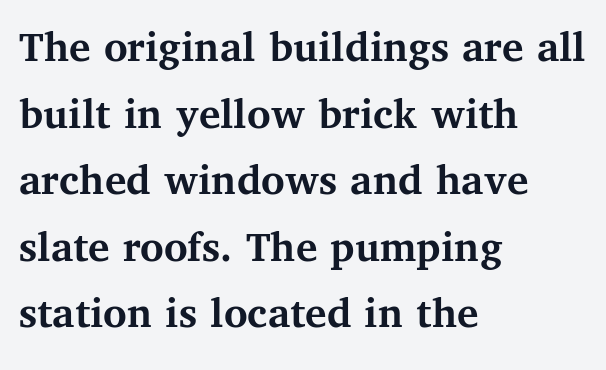
The image shows 45 px semibold serif type, upright; set left-aligned, normal line spacing (1.48x), normal letter spacing, not underlined; medium stroke contrast and a medium x-height.
